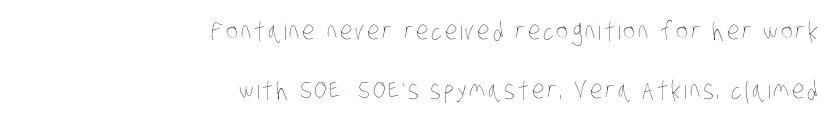
Q: Is the text bold? A: No.
Q: Is the text underlined? A: No.
Q: How is the paragraph aligned? A: Right-aligned.
Q: Is the spacing between lines tight, normal or loose? A: Loose.
